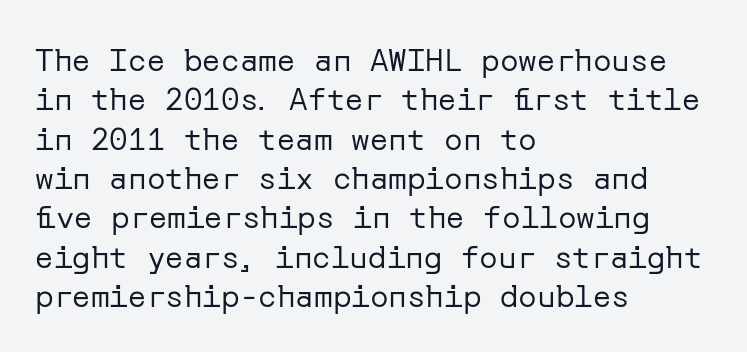
Q: Is the text bold? A: No.
Q: Is the text italic (slanted)? A: No, it is upright.
Q: Is the typeface a serif or a sans-serif typeface? A: Sans-serif.
Q: Is the text underlined? A: No.
Q: How is the paragraph aligned? A: Left-aligned.
Q: Is the spacing between letters normal or unusually wide? A: Normal.
Q: Is the spacing between lines tight, normal or loose? A: Normal.
Q: Width (condensed, normal, or wide)? A: Normal.
Q: Stroke contrast? A: Low.
Q: x-height? A: Medium.
